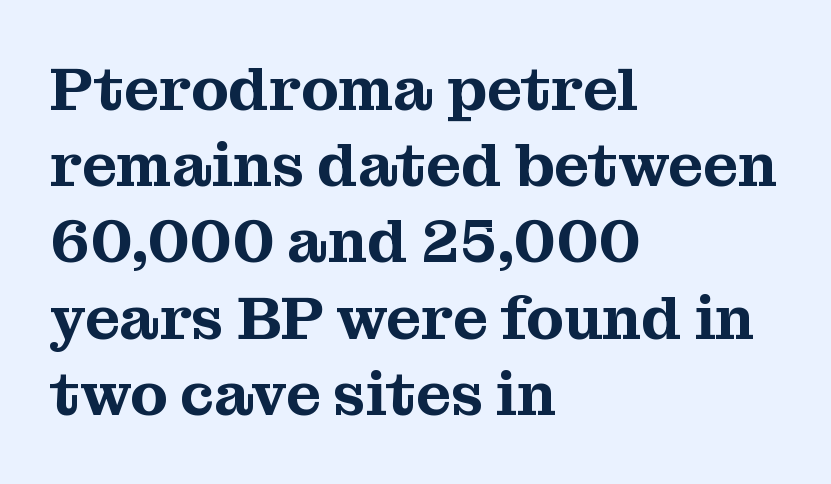
The image shows 61 px serif type, upright; set left-aligned, normal line spacing (1.25x), normal letter spacing, not underlined; medium stroke contrast and a medium x-height.
